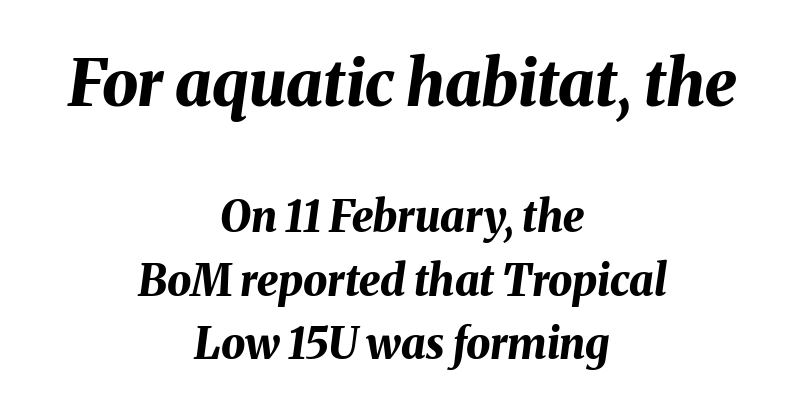
The face used here appears at its bigger size in the upper chunk. Words appear dense and cohesive because spacing is normal. The characters look thick and weighty, a clear bold. One glance says typical: line gaps are just what's usual.
